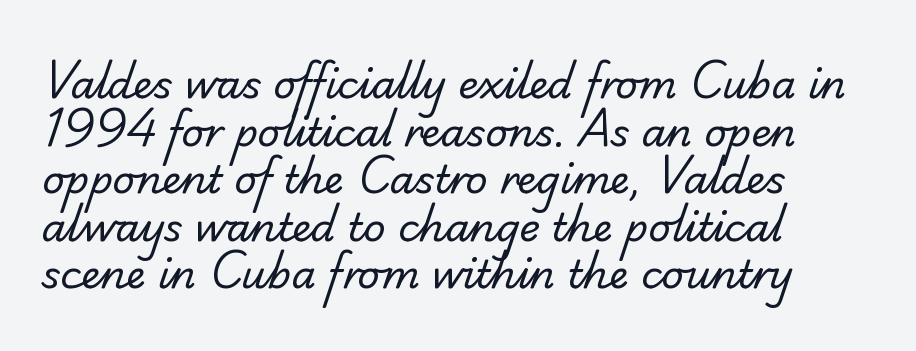
{"serif": "yes", "bold": "no", "weight": "regular", "width": "normal", "stroke_contrast": "low", "x_height": "small", "monospaced": "no", "underline": "no", "align": "left", "line_spacing_ratio": 1.22, "letter_spacing": "normal", "letter_spacing_em": 0.0, "glyph_px": 39}
